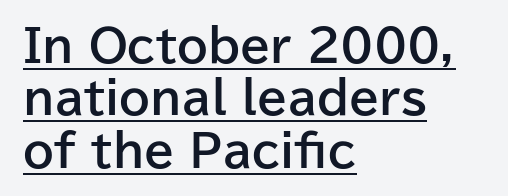
{"serif": "no", "italic": "no", "bold": "yes", "weight": "bold", "width": "normal", "stroke_contrast": "low", "x_height": "medium", "monospaced": "no", "underline": "yes", "align": "left", "line_spacing_ratio": 1.19, "letter_spacing": "normal", "letter_spacing_em": 0.0, "glyph_px": 44}
